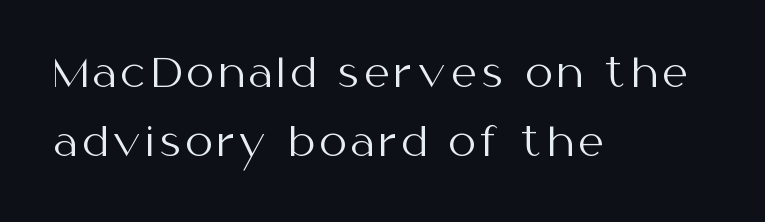
Q: Is the text bold? A: No.
Q: Is the text italic (slanted)? A: No, it is upright.
Q: Is the typeface a serif or a sans-serif typeface? A: Sans-serif.
Q: Is the text underlined? A: No.
Q: How is the paragraph aligned? A: Left-aligned.
Q: Width (condensed, normal, or wide)? A: Normal.
Q: Stroke contrast? A: Medium.
Q: x-height? A: Medium.
Q: Monospaced? A: No.
